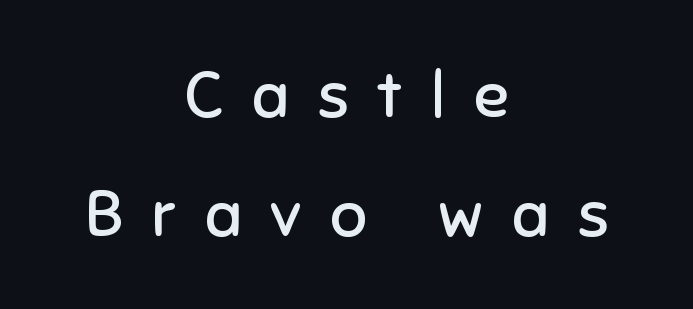
Is the type heavy? It reads as light-to-regular instead. A clean baseline with only descenders dipping below it. This sample has the flowing, uneven cadence of proportional lettering. This is sans-serif lettering, the kind often seen on screens and signage.
